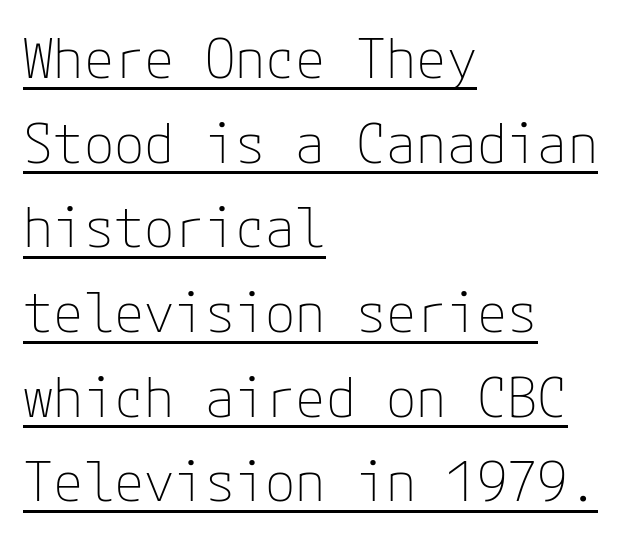
Q: Is the text bold? A: No.
Q: Is the text italic (slanted)? A: No, it is upright.
Q: Is the typeface a serif or a sans-serif typeface? A: Sans-serif.
Q: Is the text underlined? A: Yes.
Q: How is the paragraph aligned? A: Left-aligned.
Q: Is the spacing between letters normal or unusually wide? A: Normal.
Q: Is the spacing between lines tight, normal or loose? A: Normal.
Q: Width (condensed, normal, or wide)? A: Normal.
Q: Stroke contrast? A: Low.
Q: x-height? A: Medium.
